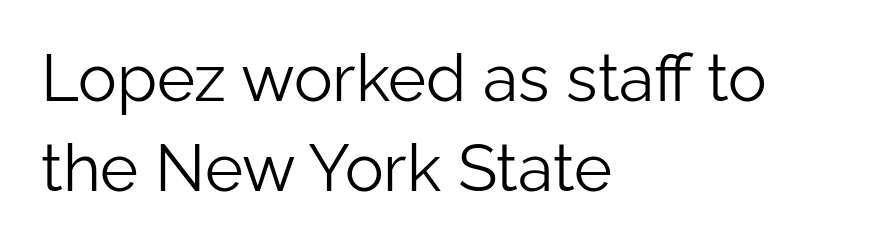
Posture: vertical. The passage is arranged the way most books set body copy — flush left. Standard letterfit; no display-style spreading of the glyphs. Note the varied advance widths — an 'i' is clearly narrower than an 'm'.
